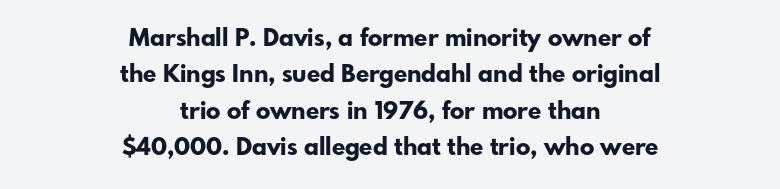
The image shows 24 px bold type, upright; set centered, normal line spacing (1.52x), normal letter spacing, not underlined.
